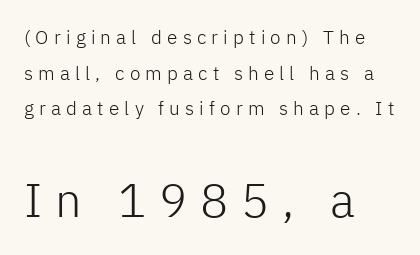
Q: Is the text bold? A: No.
Q: Is the text italic (slanted)? A: No, it is upright.
Q: Is the typeface a serif or a sans-serif typeface? A: Sans-serif.
Q: Is the text underlined? A: No.
Q: How is the paragraph aligned? A: Left-aligned.
Q: Is the spacing between letters normal or unusually wide? A: Unusually wide.
Q: Which block of text is set in a larger size, the first (top) or the second (bottom)? A: The second (bottom) one.
Q: Width (condensed, normal, or wide)? A: Normal.
Q: Stroke contrast? A: Low.
Q: x-height? A: Medium.
Q: Monospaced? A: No.
